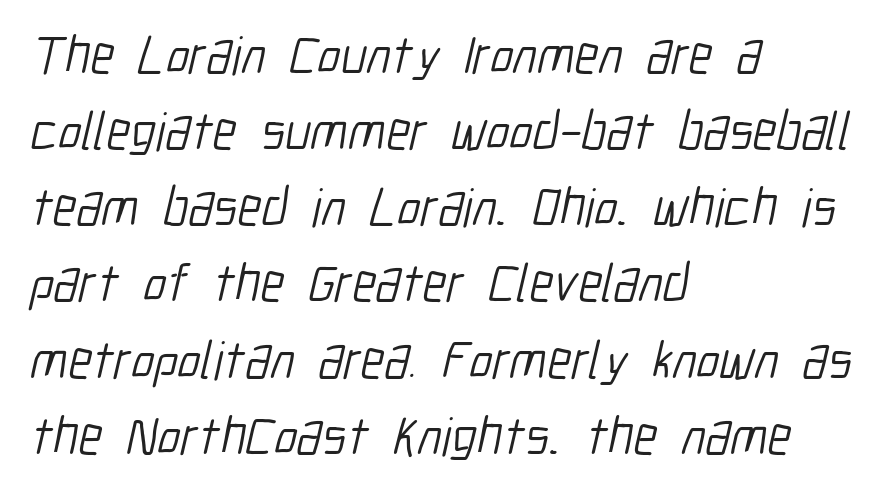
Q: Is the text bold? A: No.
Q: Is the typeface a serif or a sans-serif typeface? A: Sans-serif.
Q: Is the text underlined? A: No.
Q: How is the paragraph aligned? A: Left-aligned.
Q: Is the spacing between letters normal or unusually wide? A: Normal.
Q: Is the spacing between lines tight, normal or loose? A: Normal.
Q: Width (condensed, normal, or wide)? A: Condensed.
Q: Stroke contrast? A: Low.
Q: x-height? A: Medium.
Q: Monospaced? A: No.
